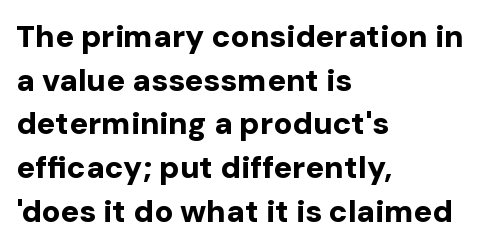
One-word summary of the alignment: left. Bare-footed words on every line. Here the glyphs are tracked normally, forming tight word shapes. A typesetter would call this proportional, since set widths differ per character.
